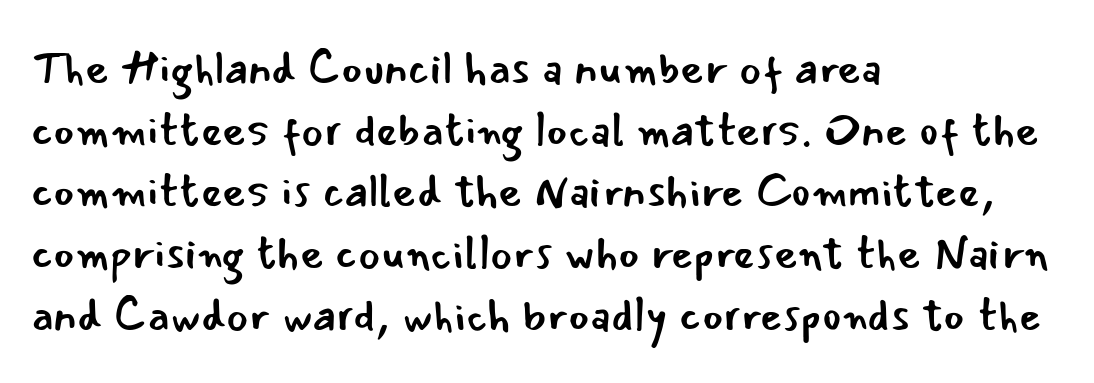
The image shows 46 px regular-weight sans-serif type, upright; set left-aligned, normal line spacing (1.34x), normal letter spacing, not underlined; low stroke contrast and a small x-height.
